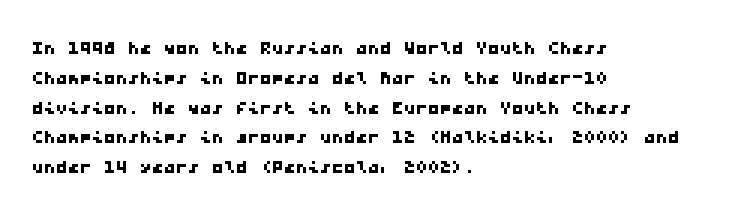
Q: Is the text underlined? A: No.
Q: How is the paragraph aligned? A: Left-aligned.
Q: Is the spacing between letters normal or unusually wide? A: Normal.
